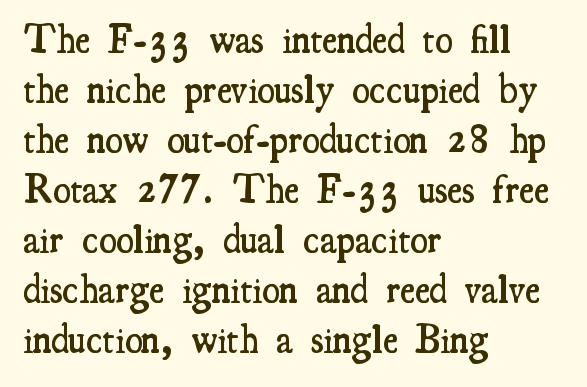
Q: Is the text bold? A: Semi-bold.
Q: Is the text italic (slanted)? A: No, it is upright.
Q: Is the typeface a serif or a sans-serif typeface? A: Serif.
Q: Is the text underlined? A: No.
Q: How is the paragraph aligned? A: Left-aligned.
Q: Is the spacing between letters normal or unusually wide? A: Normal.
Q: Is the spacing between lines tight, normal or loose? A: Normal.
Q: Width (condensed, normal, or wide)? A: Condensed.
Q: Stroke contrast? A: Medium.
Q: x-height? A: Small.
Q: Monospaced? A: No.
